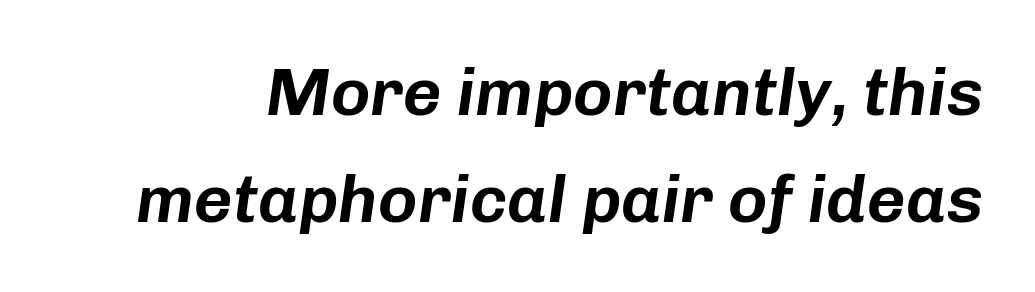
There's an unmistakable incline to the writing here. Students, observe: this is what conventionally led text looks like. Plain, unruled lines of type. A typesetter would call this zero additional tracking. The rendering uses natural spacing where letterforms have individual widths.
